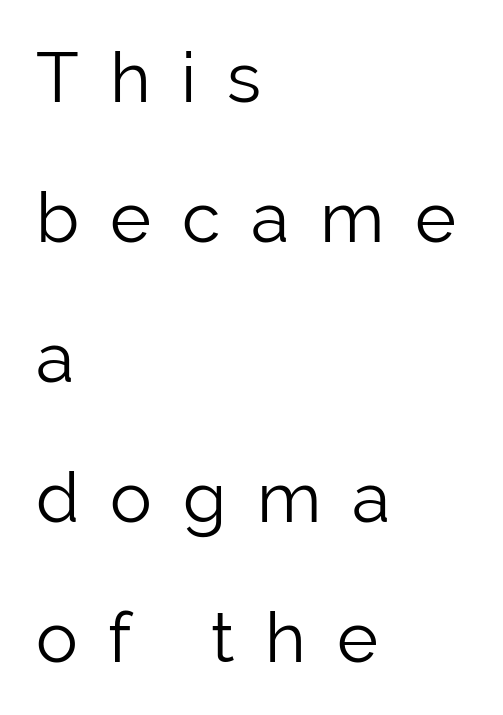
Nope, not italic — everything's standing straight. Words appear elongated and porous because spacing is wide. Decoration check: the copy has no underline. Line spacing here is loose. Leftover space on each line is placed entirely after the last word. No heavy texture on the line: the type isn't bold.
